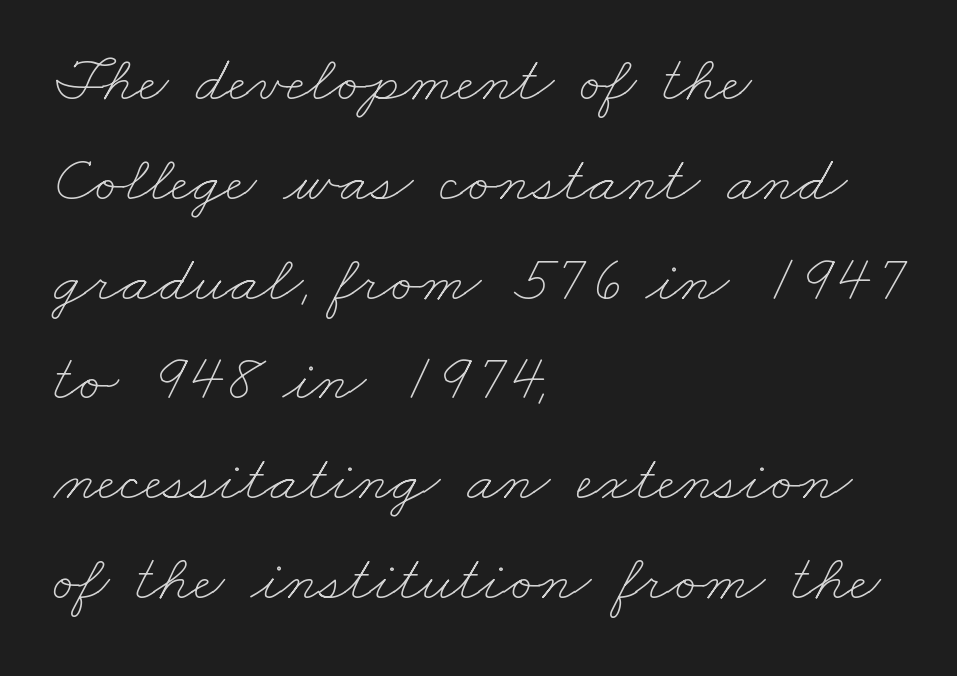
Does the copy run flush right? No — it runs flush left. Normally led — the rows are evenly, conventionally spaced. The passage shown has conventional tracking throughout. Glance below the letters and you will spot only blank space.
